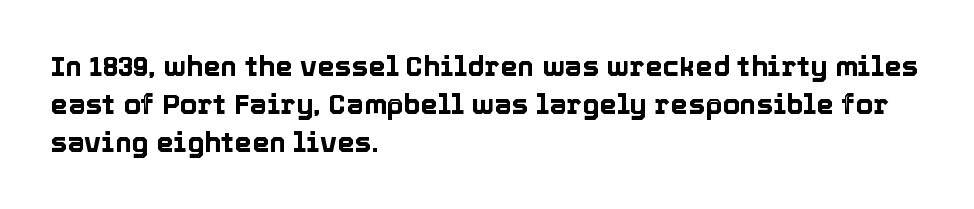
Here the glyphs are tracked normally, forming tight word shapes. Anything drawn beneath the words? Only blank space. These lines sit exactly where default settings would place them. Nope, not italic — everything's standing straight. Horizontal alignment here is leftward, the default for most running prose.
